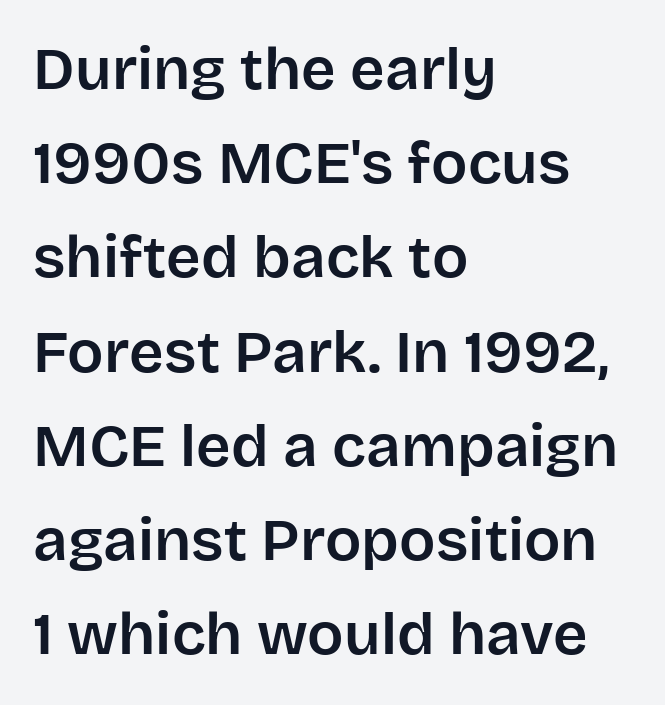
Characters follow at the spacing the type designer built in. Italic: no, the glyphs are upright roman. The space beneath each line is pristine and unruled. How would I describe the line gaps? Plain and ordinary. The font family rendered here belongs to the sans-serif group.
